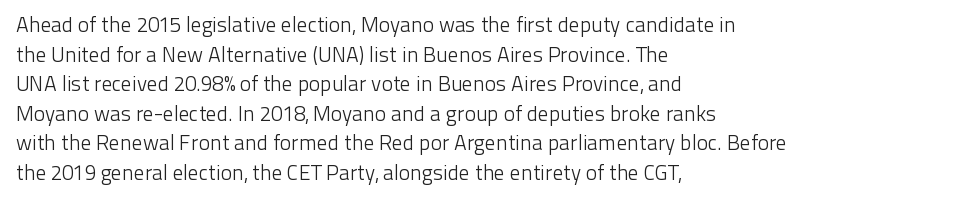
Quick note: underline off. Do the letters lean? They stand straight. The text block is weighted toward the left margin, trailing off unevenly rightward. This rendering leaves character spacing at its baseline value. Vertical spacing — default.
